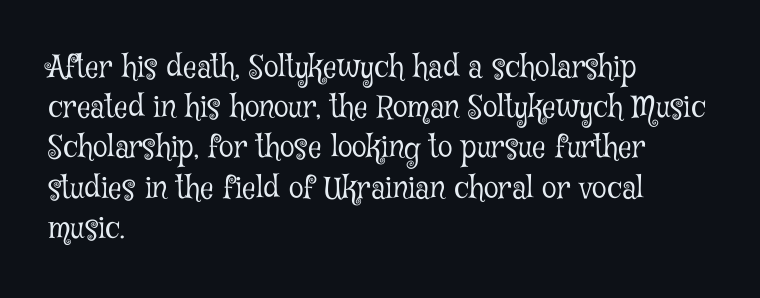
The image shows 30 px light, condensed serif type, upright; set left-aligned, normal line spacing (1.34x), normal letter spacing, not underlined; low stroke contrast and a medium x-height.
